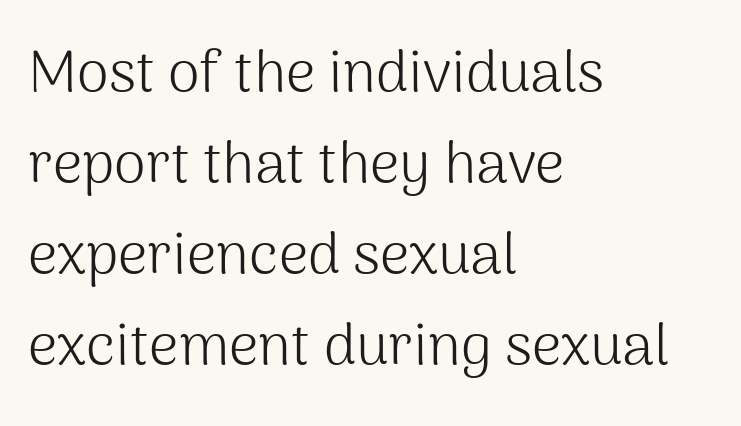
{"serif": "no", "italic": "no", "bold": "no", "weight": "light", "width": "normal", "stroke_contrast": "medium", "x_height": "medium", "monospaced": "no", "underline": "no", "align": "left", "line_spacing": "normal", "line_spacing_ratio": 1.57, "letter_spacing": "normal", "letter_spacing_em": 0.0, "glyph_px": 58}
